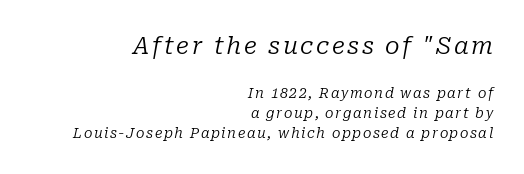
The image shows 24 px text type, italic (leaning right); set right-aligned, normal line spacing (1.44x), not underlined; the first (top) block is 1.71x larger.
